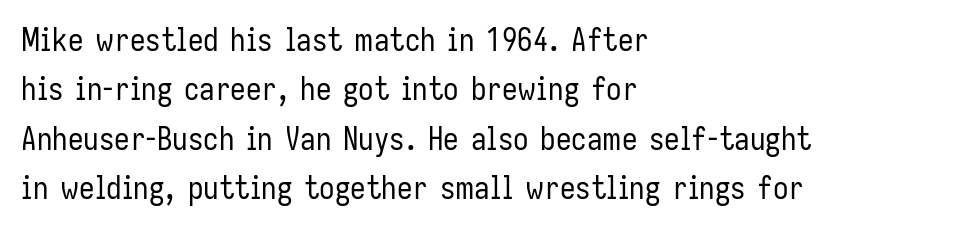
The image shows 31 px regular-weight, condensed sans-serif type, upright; set left-aligned, normal line spacing (1.59x), normal letter spacing, not underlined; low stroke contrast and a medium x-height.
